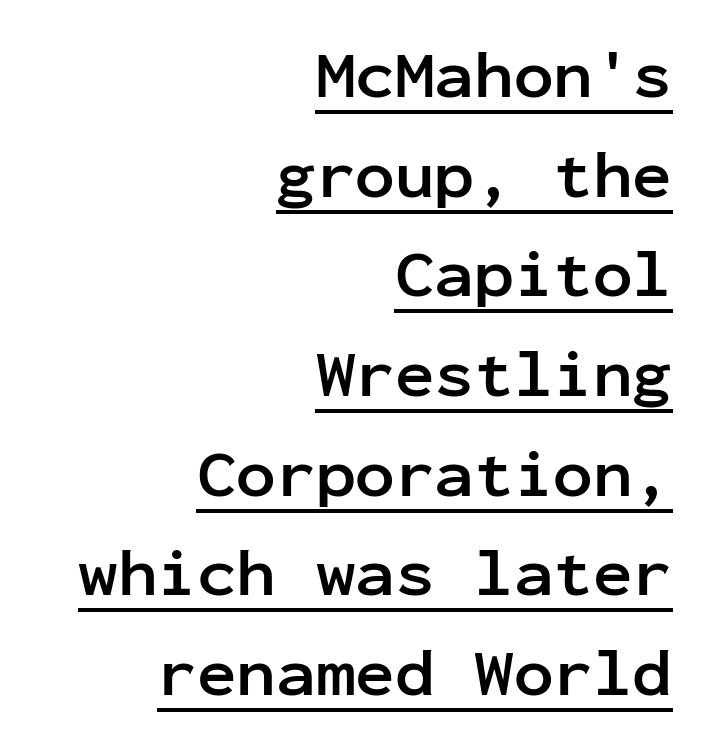
The image shows 66 px semibold sans-serif type, upright, monospaced; set right-aligned, normal line spacing (1.51x), normal letter spacing, underlined; low stroke contrast and a medium x-height.
